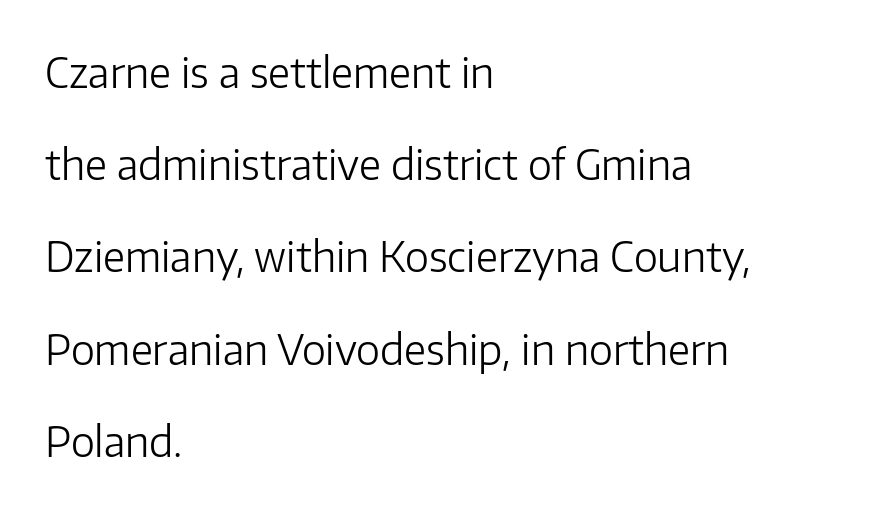
{"serif": "no", "italic": "no", "bold": "no", "weight": "light", "width": "normal", "stroke_contrast": "low", "x_height": "medium", "monospaced": "no", "underline": "no", "align": "left", "line_spacing": "loose", "line_spacing_ratio": 2.25, "letter_spacing": "normal", "letter_spacing_em": 0.0, "glyph_px": 41}
